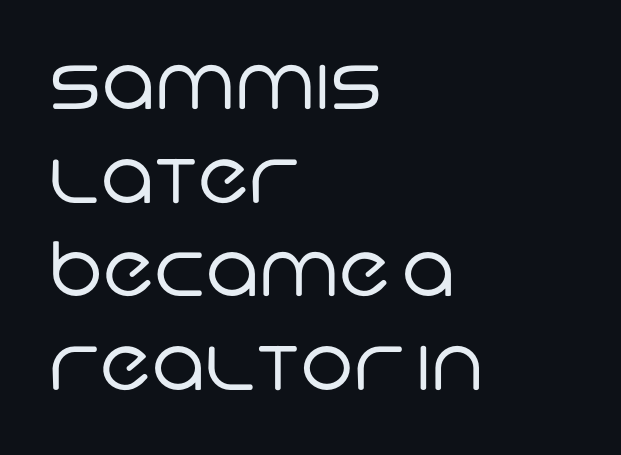
The image shows 75 px regular-weight sans-serif type; set left-aligned, normal line spacing (1.25x), normal letter spacing, not underlined; low stroke contrast and a large x-height.
